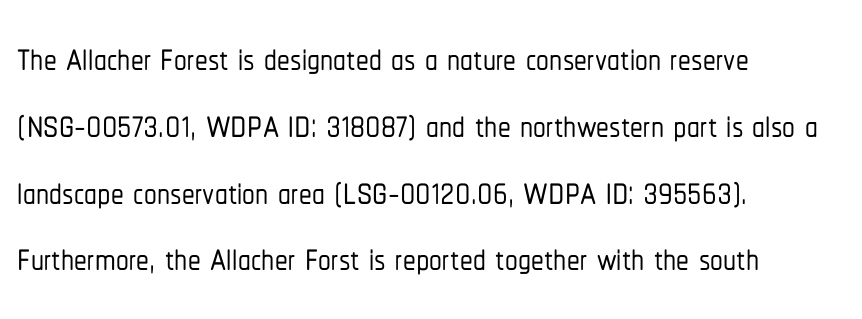
{"serif": "no", "italic": "no", "width": "condensed", "stroke_contrast": "low", "x_height": "medium", "monospaced": "no", "underline": "no", "align": "left", "line_spacing": "normal", "line_spacing_ratio": 1.31, "letter_spacing": "normal", "letter_spacing_em": 0.0, "glyph_px": 51}
